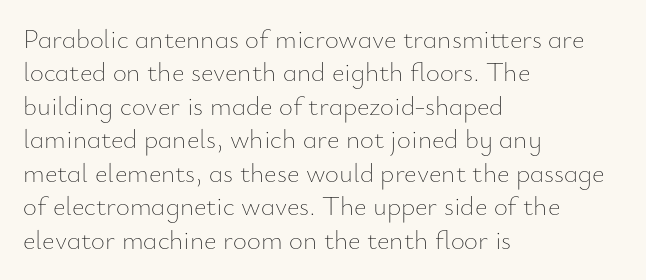
{"italic": "no", "bold": "no", "underline": "no", "align": "left", "line_spacing_ratio": 1.24, "letter_spacing": "normal", "letter_spacing_em": 0.0, "glyph_px": 27}
